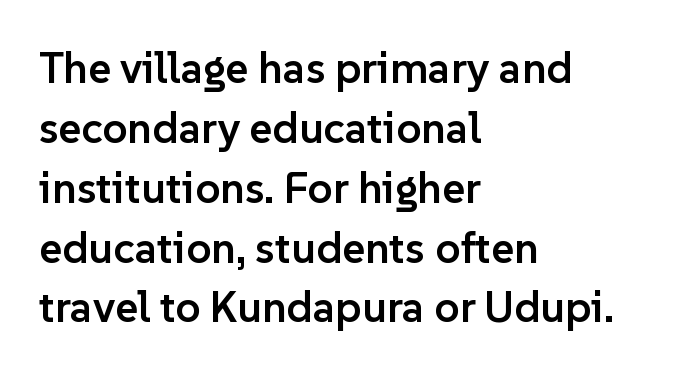
Q: Is the text bold? A: Semi-bold.
Q: Is the text italic (slanted)? A: No, it is upright.
Q: Is the typeface a serif or a sans-serif typeface? A: Sans-serif.
Q: Is the text underlined? A: No.
Q: How is the paragraph aligned? A: Left-aligned.
Q: Is the spacing between letters normal or unusually wide? A: Normal.
Q: Is the spacing between lines tight, normal or loose? A: Normal.
Q: Width (condensed, normal, or wide)? A: Normal.
Q: Stroke contrast? A: Low.
Q: x-height? A: Medium.
Q: Monospaced? A: No.
